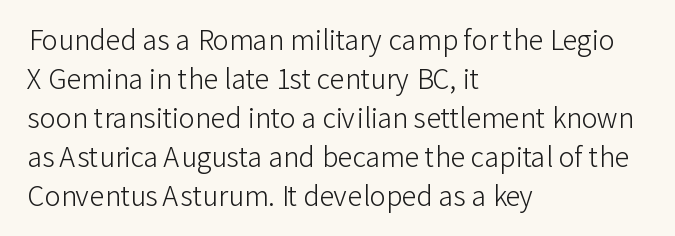
The image shows 27 px text type, upright; set left-aligned, normal line spacing (1.44x), normal letter spacing, not underlined.
